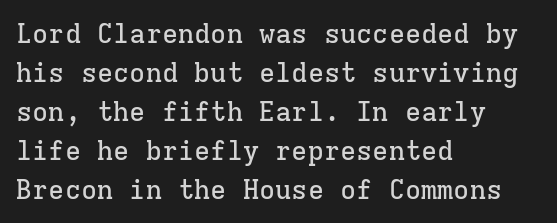
Q: Is the text italic (slanted)? A: No, it is upright.
Q: Is the text underlined? A: No.
Q: How is the paragraph aligned? A: Left-aligned.
Q: Is the spacing between letters normal or unusually wide? A: Normal.
Q: Is the spacing between lines tight, normal or loose? A: Normal.
